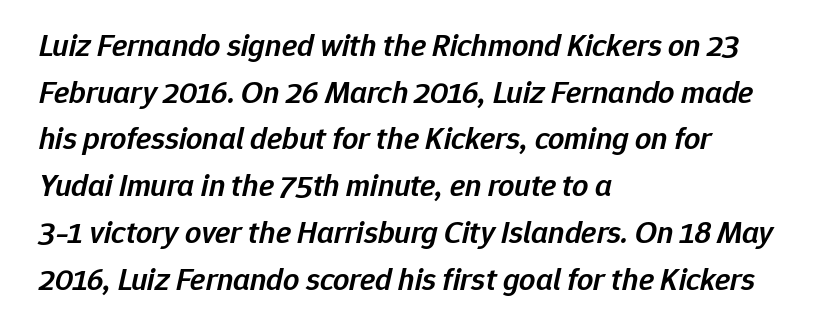
The image shows 32 px semibold type, italic (leaning right); set left-aligned, normal line spacing (1.46x), normal letter spacing, not underlined; low stroke contrast and a medium x-height.
